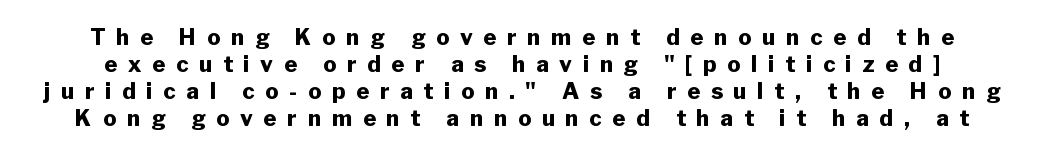
Q: Is the text bold? A: Yes.
Q: Is the text italic (slanted)? A: No, it is upright.
Q: Is the text underlined? A: No.
Q: Is the spacing between letters normal or unusually wide? A: Unusually wide.
